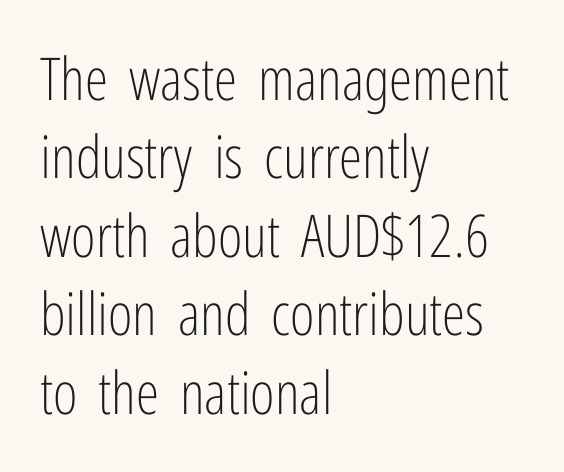
Every row of glyphs begins at an identical x-position on the left. The type is set solid horizontally, with unmodified tracking. Unmarked baselines from the first word to the last. Tall strokes in this sample are plumb rather than angled.
